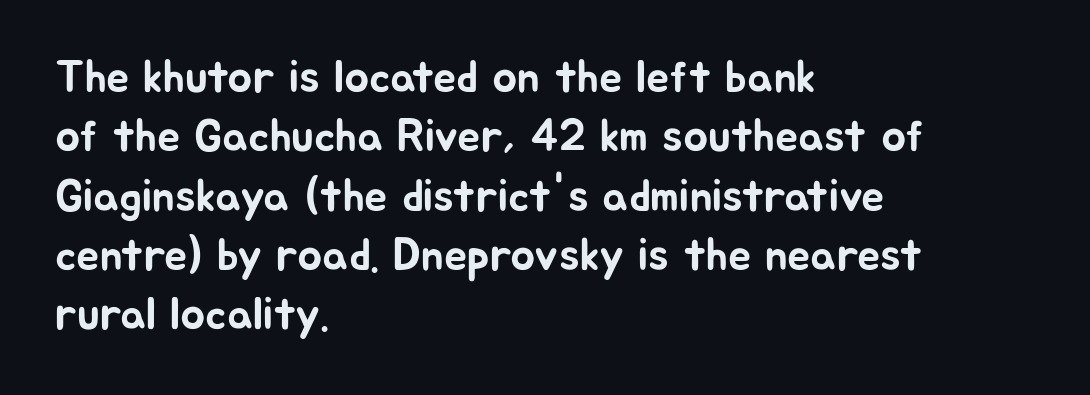
Is the letter spacing exaggerated? No — it looks like the ordinary default. One glance says typical: line gaps are just what's usual. Here the designer chose a conventional face with non-uniform glyph widths. Clear beneath every line of the passage. Where is the straight margin? On the left. The lettering holds an erect, upright posture throughout.
